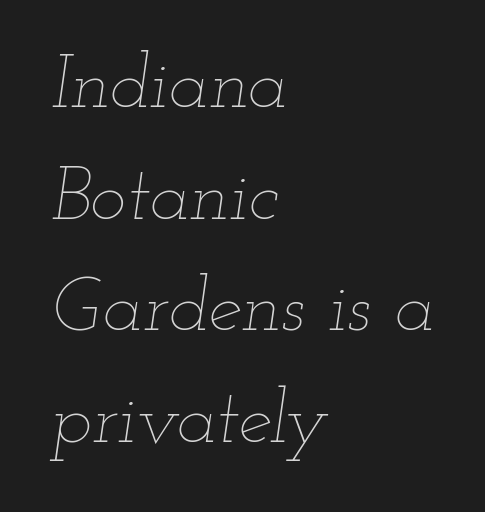
The image shows 76 px thin, wide type, italic (leaning right); set left-aligned, normal line spacing (1.47x), normal letter spacing, not underlined; low stroke contrast and a small x-height.
